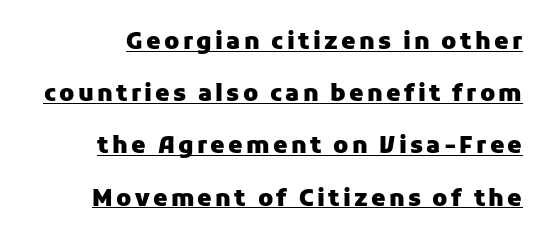
The image shows 23 px bold type, upright; set loose line spacing (2.27x), underlined.
